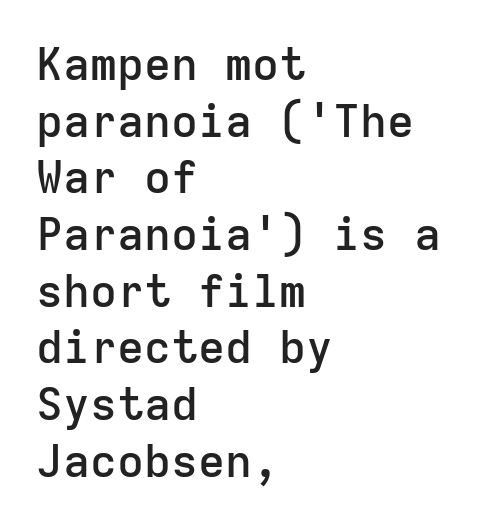
{"serif": "no", "italic": "no", "bold": "semi", "weight": "semibold", "width": "normal", "stroke_contrast": "low", "x_height": "medium", "monospaced": "yes", "underline": "no", "align": "left", "line_spacing": "normal", "line_spacing_ratio": 1.26, "letter_spacing": "normal", "letter_spacing_em": 0.0, "glyph_px": 45}
